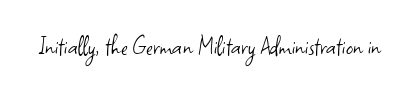
The image shows 28 px light sans-serif type; set normal letter spacing, not underlined; low stroke contrast and a small x-height.
